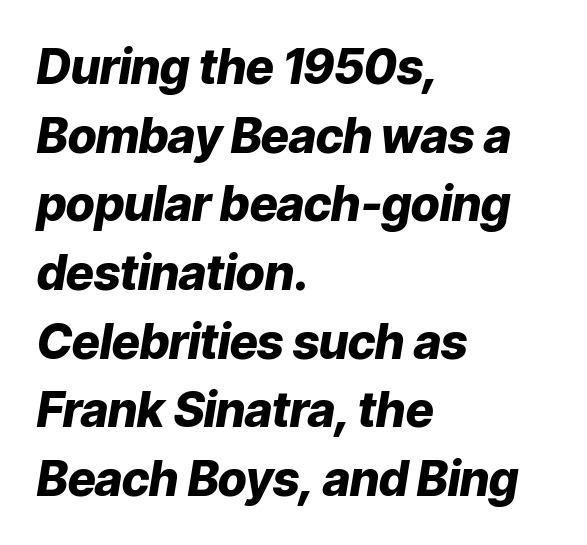
Q: Is the text bold? A: Yes.
Q: Is the text italic (slanted)? A: Yes, it leans right by about 9 degrees.
Q: Is the text underlined? A: No.
Q: How is the paragraph aligned? A: Left-aligned.
Q: Is the spacing between letters normal or unusually wide? A: Normal.
Q: Is the spacing between lines tight, normal or loose? A: Normal.
Q: Width (condensed, normal, or wide)? A: Normal.
Q: Stroke contrast? A: Low.
Q: x-height? A: Medium.
Q: Monospaced? A: No.
